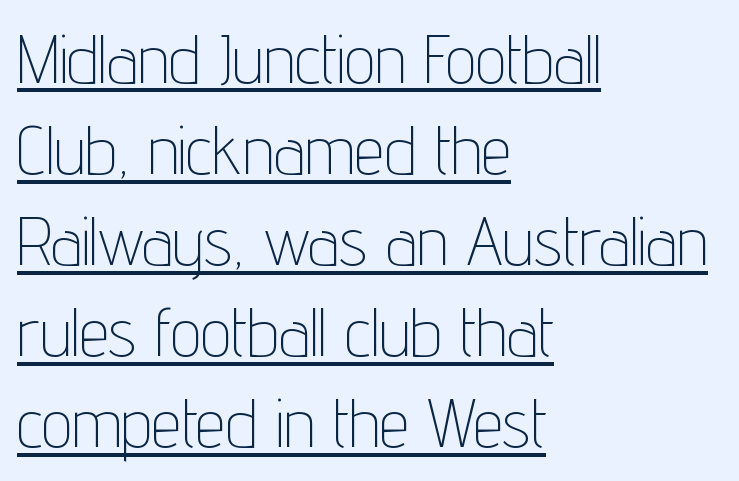
{"serif": "no", "italic": "no", "bold": "no", "weight": "thin", "width": "condensed", "stroke_contrast": "low", "x_height": "medium", "monospaced": "no", "underline": "yes", "align": "left", "line_spacing": "normal", "line_spacing_ratio": 1.34, "letter_spacing": "normal", "letter_spacing_em": 0.0, "glyph_px": 68}
